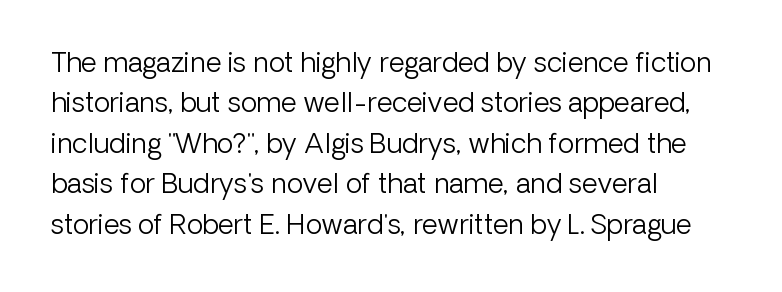
Q: Is the text bold? A: No.
Q: Is the text italic (slanted)? A: No, it is upright.
Q: Is the text underlined? A: No.
Q: How is the paragraph aligned? A: Left-aligned.
Q: Is the spacing between letters normal or unusually wide? A: Normal.
Q: Is the spacing between lines tight, normal or loose? A: Normal.
